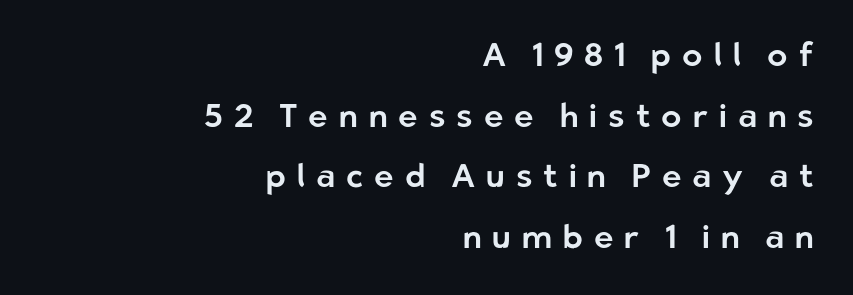
Does extra space separate the letters? Yes, quite a lot of it. Beneath every word, the page is bare. Character widths vary here, with narrow letters taking less room than wide ones. The type sits square on the baseline with zero lean.
